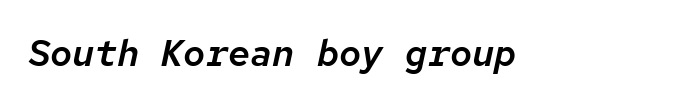
Q: Is the text italic (slanted)? A: Yes, it leans right by about 12 degrees.
Q: Is the text underlined? A: No.
Q: Is the spacing between letters normal or unusually wide? A: Normal.
Q: Width (condensed, normal, or wide)? A: Normal.
Q: Stroke contrast? A: Low.
Q: x-height? A: Medium.
Q: Monospaced? A: Yes.
